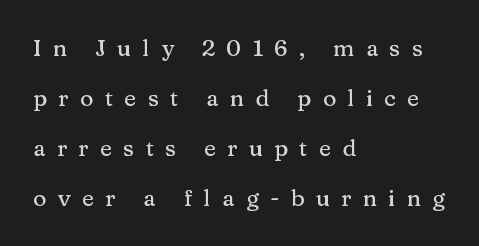
{"italic": "no", "underline": "no", "align": "left", "line_spacing": "loose", "line_spacing_ratio": 2.18, "letter_spacing": "wide", "letter_spacing_em": 0.49, "glyph_px": 23}
